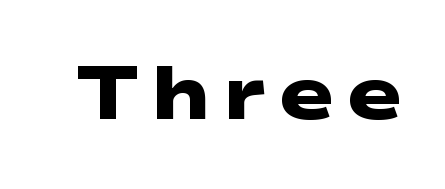
The face used here has the dense, thick strokes of a bold. Type style note: lacks serifs. Is this a fixed-width face? No — the glyphs have proportional, varying widths. The baseline area is clear.
